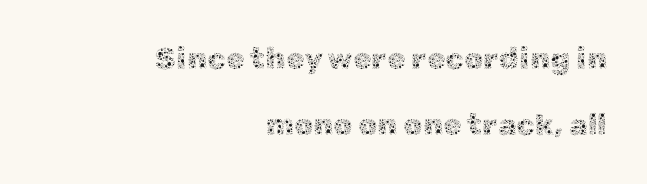
Q: Is the text bold? A: No.
Q: Is the text italic (slanted)? A: No, it is upright.
Q: Is the text underlined? A: No.
Q: How is the paragraph aligned? A: Right-aligned.
Q: Is the spacing between letters normal or unusually wide? A: Normal.
Q: Is the spacing between lines tight, normal or loose? A: Loose.
Q: Width (condensed, normal, or wide)? A: Normal.
Q: x-height? A: Medium.
Q: Monospaced? A: No.
